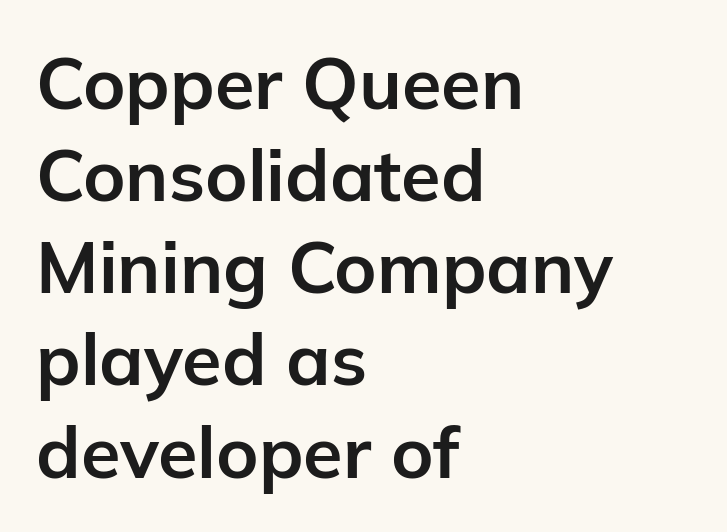
Q: Is the text bold? A: Yes.
Q: Is the text italic (slanted)? A: No, it is upright.
Q: Is the typeface a serif or a sans-serif typeface? A: Sans-serif.
Q: Is the text underlined? A: No.
Q: How is the paragraph aligned? A: Left-aligned.
Q: Is the spacing between letters normal or unusually wide? A: Normal.
Q: Is the spacing between lines tight, normal or loose? A: Normal.
Q: Width (condensed, normal, or wide)? A: Normal.
Q: Stroke contrast? A: Low.
Q: x-height? A: Medium.
Q: Monospaced? A: No.
